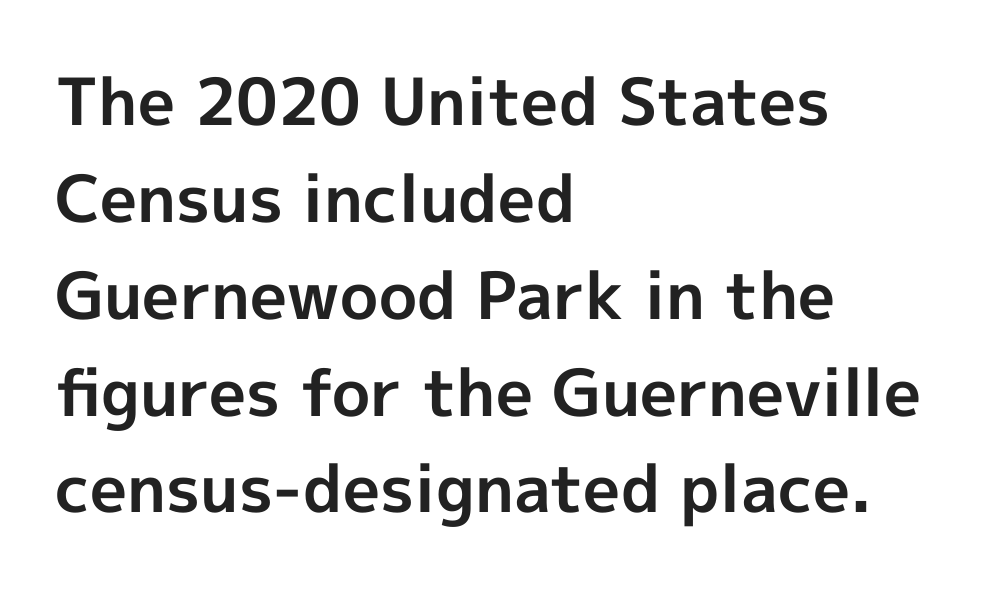
Q: Is the text bold? A: Yes.
Q: Is the text italic (slanted)? A: No, it is upright.
Q: Is the typeface a serif or a sans-serif typeface? A: Sans-serif.
Q: Is the text underlined? A: No.
Q: How is the paragraph aligned? A: Left-aligned.
Q: Is the spacing between letters normal or unusually wide? A: Normal.
Q: Is the spacing between lines tight, normal or loose? A: Normal.
Q: Width (condensed, normal, or wide)? A: Normal.
Q: x-height? A: Medium.
Q: Monospaced? A: No.
